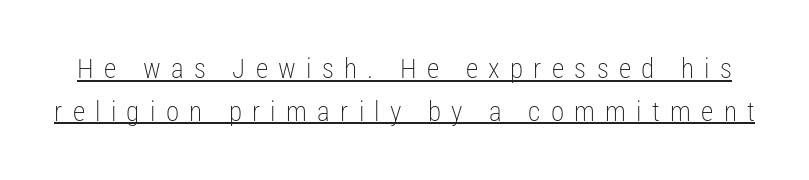
Compared with a typical body face, this is equally light or lighter still. Italic? Not at all — the glyphs are vertical. Every word sits above its own underline. There is plenty of visible air inserted between adjacent glyphs.
